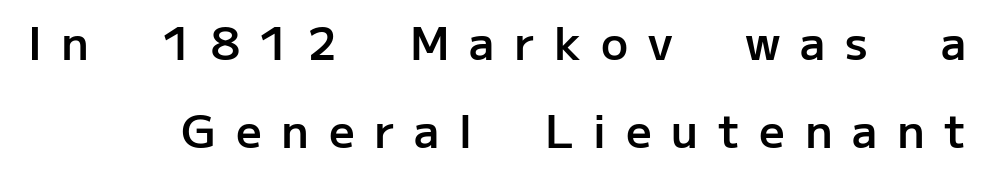
Q: Is the text bold? A: Semi-bold.
Q: Is the text italic (slanted)? A: No, it is upright.
Q: Is the typeface a serif or a sans-serif typeface? A: Sans-serif.
Q: Is the text underlined? A: No.
Q: How is the paragraph aligned? A: Right-aligned.
Q: Is the spacing between letters normal or unusually wide? A: Unusually wide.
Q: Is the spacing between lines tight, normal or loose? A: Loose.
Q: Width (condensed, normal, or wide)? A: Normal.
Q: Stroke contrast? A: Low.
Q: x-height? A: Medium.
Q: Monospaced? A: No.
